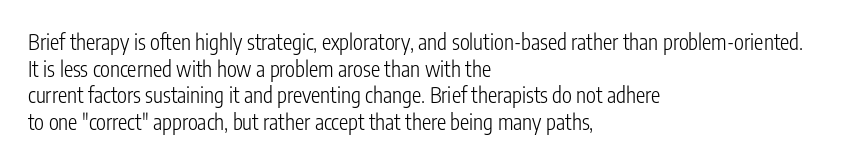
The image shows 21 px text type, upright; set left-aligned, normal line spacing (1.27x), normal letter spacing, not underlined.
